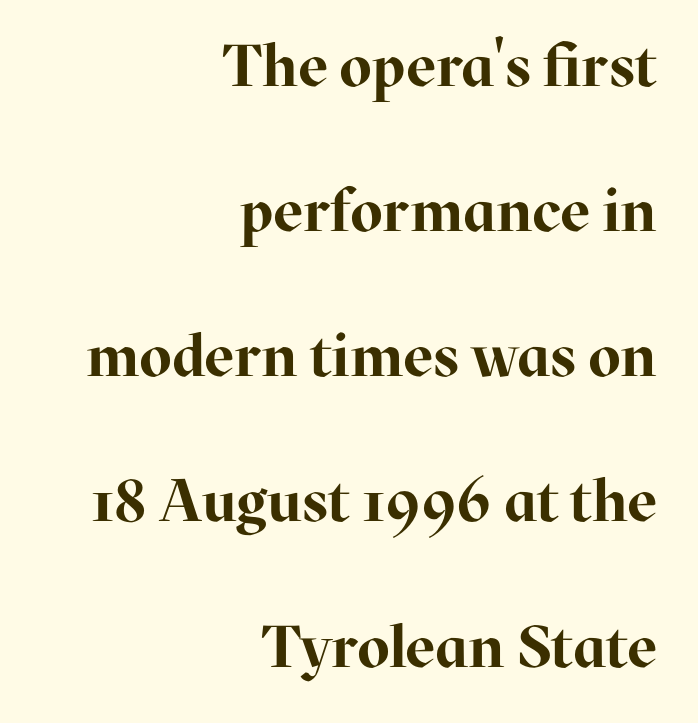
Summary of vertical rhythm: relaxed, with wide interline spacing. This sample uses a serif face. These lines keep a tight, regular rhythm from letter to letter. Character widths vary here, with narrow letters taking less room than wide ones. Strokes here are thick enough to call this a true bold.
